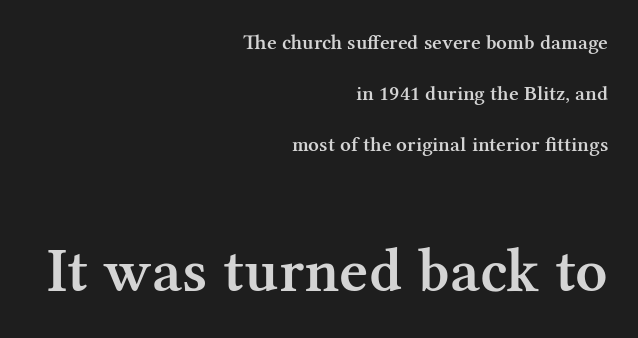
{"serif": "yes", "italic": "no", "bold": "semi", "weight": "semibold", "width": "normal", "stroke_contrast": "medium", "x_height": "medium", "monospaced": "no", "underline": "no", "align": "right", "line_spacing": "loose", "line_spacing_ratio": 2.44, "letter_spacing": "normal", "letter_spacing_em": 0.0, "larger_block": "second", "size_ratio": 3.0, "glyph_px": 63}
